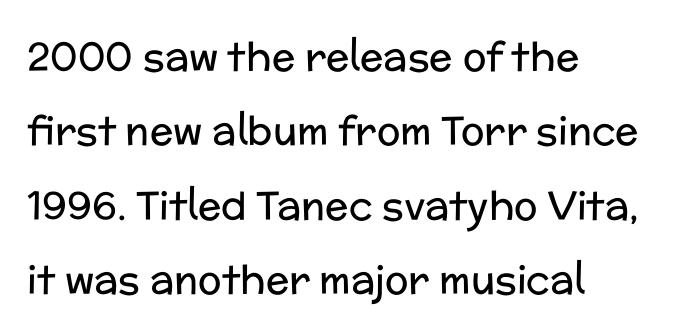
Q: Is the text bold? A: No.
Q: Is the text italic (slanted)? A: No, it is upright.
Q: Is the typeface a serif or a sans-serif typeface? A: Sans-serif.
Q: Is the text underlined? A: No.
Q: How is the paragraph aligned? A: Left-aligned.
Q: Is the spacing between letters normal or unusually wide? A: Normal.
Q: Is the spacing between lines tight, normal or loose? A: Loose.
Q: Width (condensed, normal, or wide)? A: Normal.
Q: Stroke contrast? A: Low.
Q: x-height? A: Medium.
Q: Monospaced? A: No.
